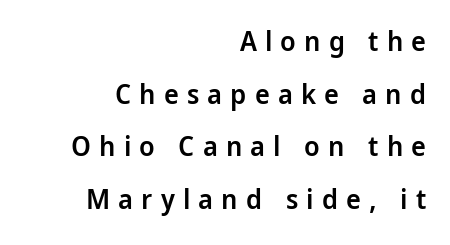
The image shows 28 px semibold, condensed sans-serif type, upright; set right-aligned, line spacing 1.88x, unusually wide letter spacing (+0.29 em), not underlined; low stroke contrast and a large x-height.
